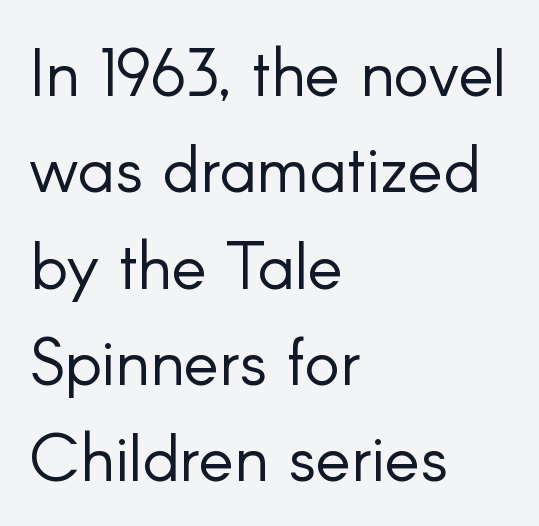
{"serif": "no", "italic": "no", "bold": "no", "weight": "light", "width": "normal", "stroke_contrast": "low", "x_height": "small", "monospaced": "no", "underline": "no", "align": "left", "line_spacing": "normal", "line_spacing_ratio": 1.46, "letter_spacing": "normal", "letter_spacing_em": 0.0, "glyph_px": 66}
